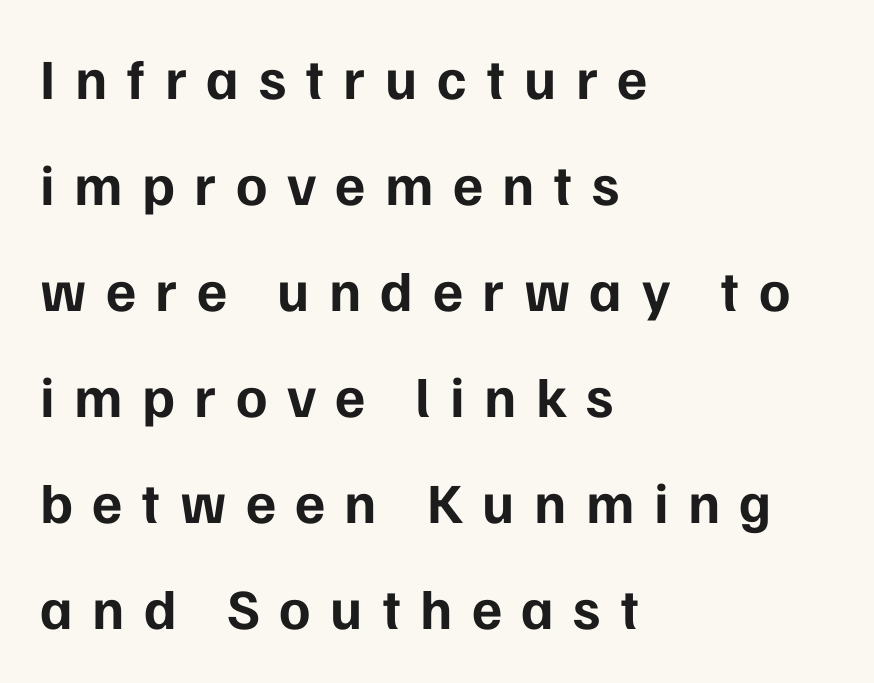
The image shows 57 px bold sans-serif type, upright; set left-aligned, line spacing 1.86x, unusually wide letter spacing (+0.34 em), not underlined; low stroke contrast and a medium x-height.
